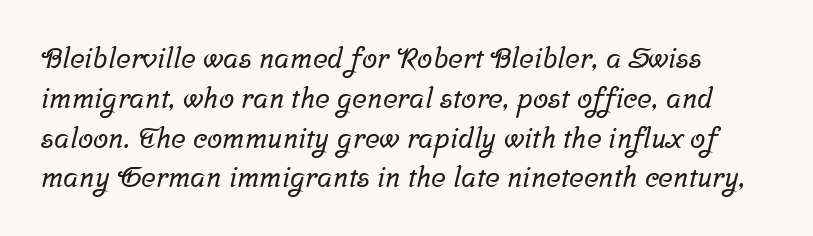
Q: Is the text underlined? A: No.
Q: Is the spacing between letters normal or unusually wide? A: Normal.
Q: Is the spacing between lines tight, normal or loose? A: Normal.
Q: Width (condensed, normal, or wide)? A: Normal.
Q: Stroke contrast? A: Low.
Q: x-height? A: Medium.
Q: Monospaced? A: No.
